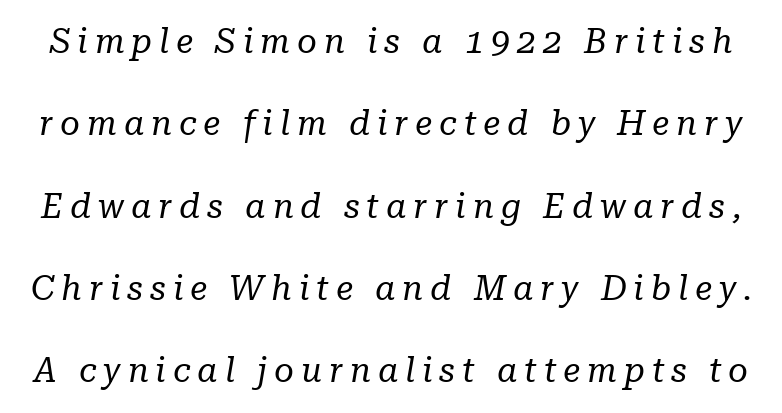
Q: Is the text bold? A: No.
Q: Is the text italic (slanted)? A: Yes, it leans right by about 10 degrees.
Q: Is the typeface a serif or a sans-serif typeface? A: Serif.
Q: Is the text underlined? A: No.
Q: Is the spacing between letters normal or unusually wide? A: Unusually wide.
Q: Is the spacing between lines tight, normal or loose? A: Loose.
Q: Width (condensed, normal, or wide)? A: Normal.
Q: Stroke contrast? A: Low.
Q: x-height? A: Medium.
Q: Monospaced? A: No.
